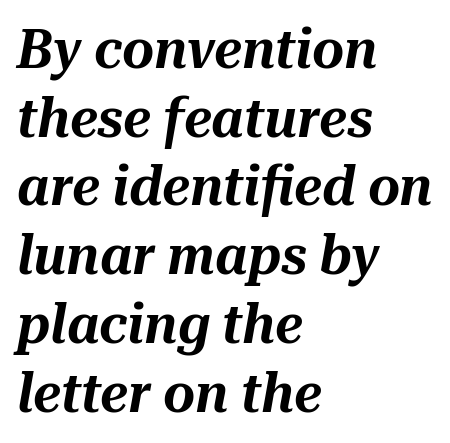
Q: Is the text italic (slanted)? A: Yes, it leans right by about 10 degrees.
Q: Is the text underlined? A: No.
Q: How is the paragraph aligned? A: Left-aligned.
Q: Is the spacing between letters normal or unusually wide? A: Normal.
Q: Is the spacing between lines tight, normal or loose? A: Normal.
Q: Width (condensed, normal, or wide)? A: Normal.
Q: Stroke contrast? A: Medium.
Q: x-height? A: Medium.
Q: Monospaced? A: No.
